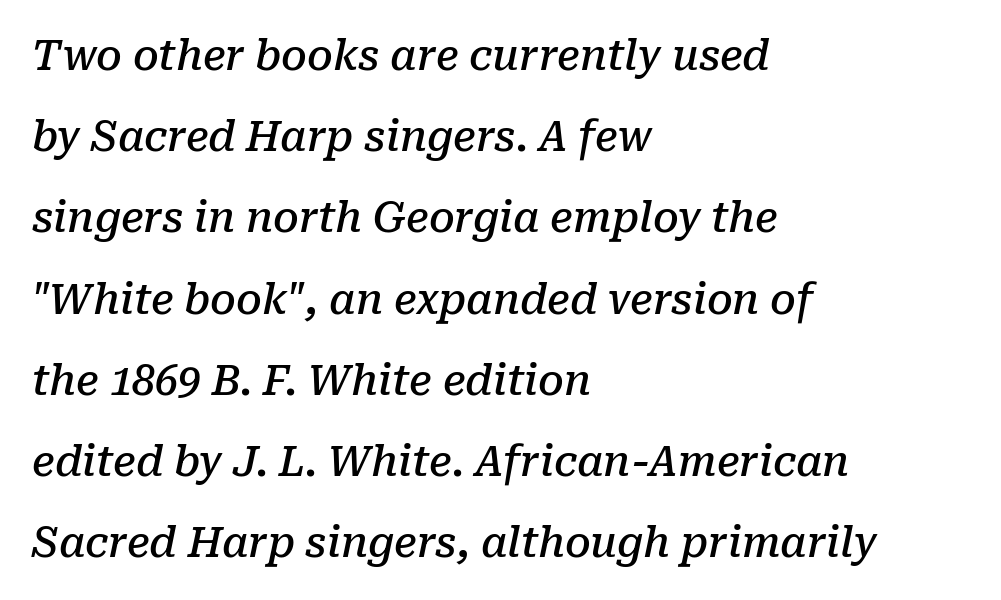
{"serif": "yes", "italic": "yes", "lean": "right", "slant_degrees": 10, "bold": "semi", "weight": "semibold", "width": "normal", "stroke_contrast": "low", "x_height": "medium", "monospaced": "no", "underline": "no", "align": "left", "line_spacing": "loose", "line_spacing_ratio": 1.98, "letter_spacing": "normal", "letter_spacing_em": 0.0, "glyph_px": 41}
